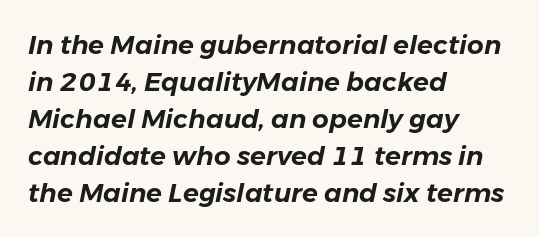
{"italic": "yes", "lean": "right", "slant_degrees": 11, "underline": "no", "align": "left", "line_spacing": "normal", "line_spacing_ratio": 1.42, "letter_spacing": "normal", "letter_spacing_em": 0.0, "glyph_px": 26}
